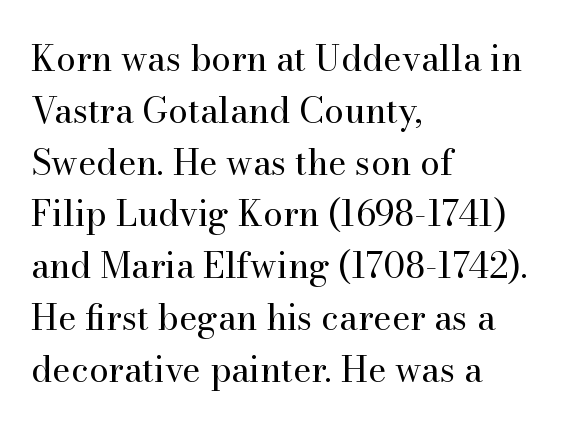
Q: Is the text bold? A: No.
Q: Is the text italic (slanted)? A: No, it is upright.
Q: Is the typeface a serif or a sans-serif typeface? A: Serif.
Q: Is the text underlined? A: No.
Q: How is the paragraph aligned? A: Left-aligned.
Q: Is the spacing between letters normal or unusually wide? A: Normal.
Q: Is the spacing between lines tight, normal or loose? A: Normal.
Q: Width (condensed, normal, or wide)? A: Normal.
Q: Stroke contrast? A: High.
Q: x-height? A: Small.
Q: Monospaced? A: No.
